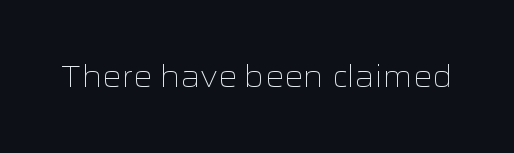
Q: Is the text bold? A: No.
Q: Is the text italic (slanted)? A: No, it is upright.
Q: Is the typeface a serif or a sans-serif typeface? A: Sans-serif.
Q: Is the text underlined? A: No.
Q: Is the spacing between letters normal or unusually wide? A: Normal.
Q: Width (condensed, normal, or wide)? A: Wide.
Q: Stroke contrast? A: Low.
Q: x-height? A: Medium.
Q: Monospaced? A: No.
